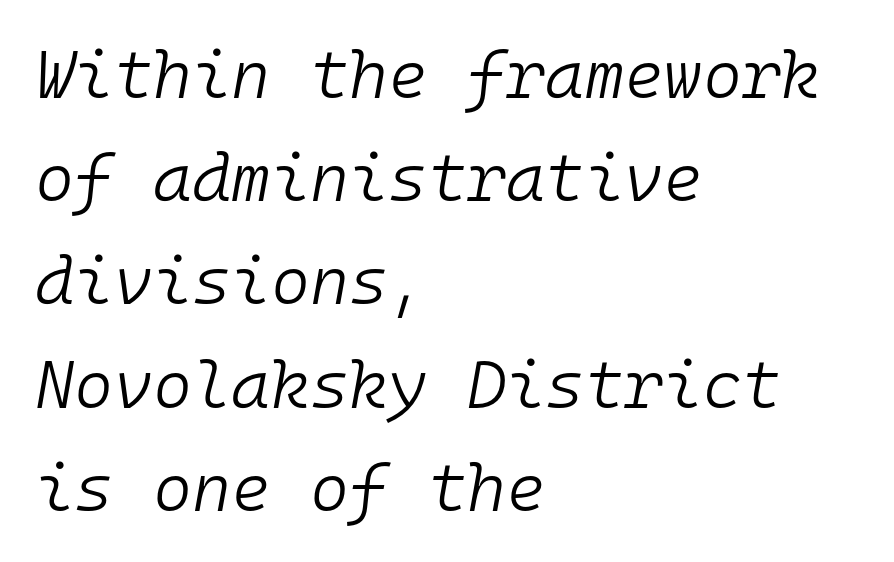
{"italic": "yes", "lean": "right", "slant_degrees": 10, "bold": "no", "weight": "light", "width": "normal", "stroke_contrast": "low", "x_height": "medium", "monospaced": "yes", "underline": "no", "align": "left", "line_spacing": "normal", "line_spacing_ratio": 1.54, "letter_spacing": "normal", "letter_spacing_em": 0.0, "glyph_px": 67}
